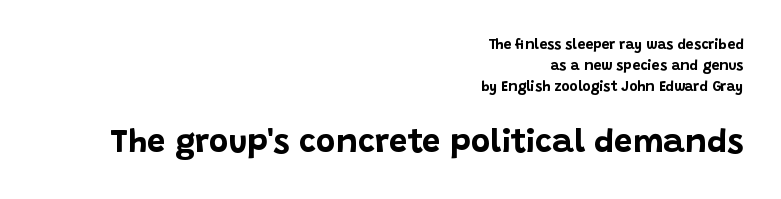
{"serif": "no", "italic": "no", "bold": "yes", "weight": "bold", "width": "normal", "stroke_contrast": "low", "x_height": "large", "monospaced": "no", "underline": "no", "align": "right", "line_spacing": "normal", "line_spacing_ratio": 1.49, "letter_spacing": "normal", "letter_spacing_em": 0.0, "larger_block": "second", "size_ratio": 2.36, "glyph_px": 33}
